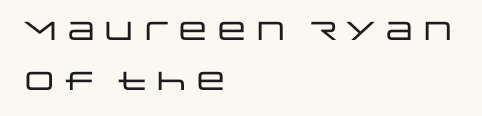
{"italic": "no", "underline": "no", "align": "left", "line_spacing": "loose", "line_spacing_ratio": 1.94, "letter_spacing": "normal", "letter_spacing_em": 0.0, "glyph_px": 26}
